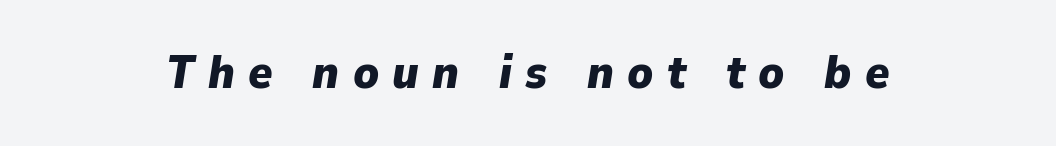
Caption: bold face, heavy strokes. Letter spacing: wide. The specimen reads as italic at a glance. The letters advance in unequal steps, a hallmark of proportional type. Honestly, there is no underline to notice here at all. One-word summary of the alignment: center.
